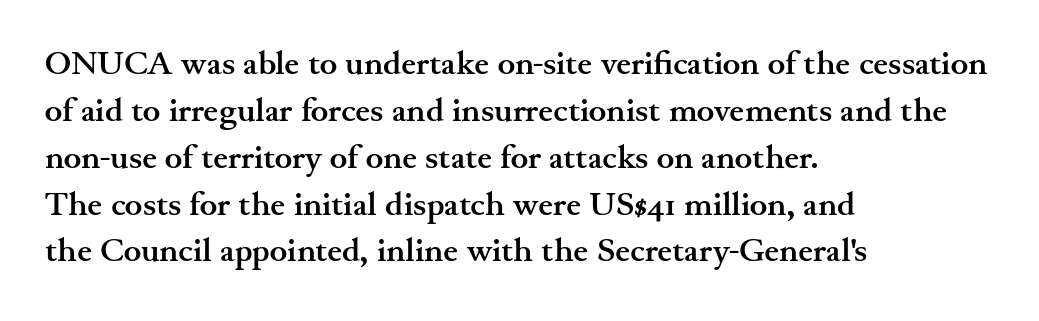
{"serif": "yes", "italic": "no", "bold": "yes", "weight": "semibold", "width": "wide", "stroke_contrast": "medium", "x_height": "small", "monospaced": "no", "underline": "no", "align": "left", "line_spacing": "normal", "line_spacing_ratio": 1.42, "letter_spacing": "normal", "letter_spacing_em": 0.0, "glyph_px": 33}
